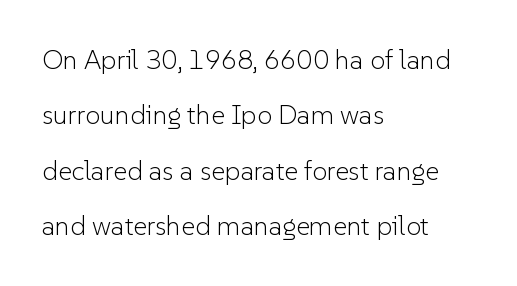
{"italic": "no", "bold": "no", "underline": "no", "align": "left", "line_spacing": "loose", "line_spacing_ratio": 2.05, "letter_spacing": "normal", "letter_spacing_em": 0.0, "glyph_px": 27}
